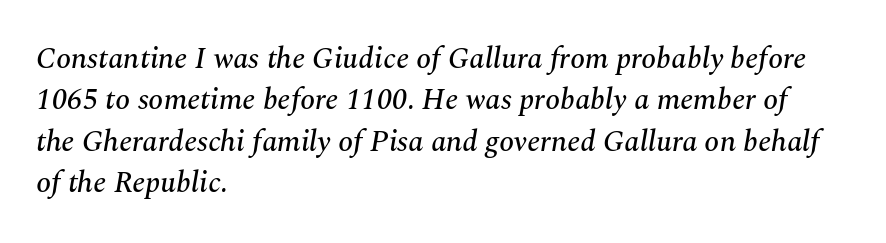
The image shows 30 px serif type, italic (leaning right); set left-aligned, normal line spacing (1.38x), normal letter spacing, not underlined; medium stroke contrast and a medium x-height.
